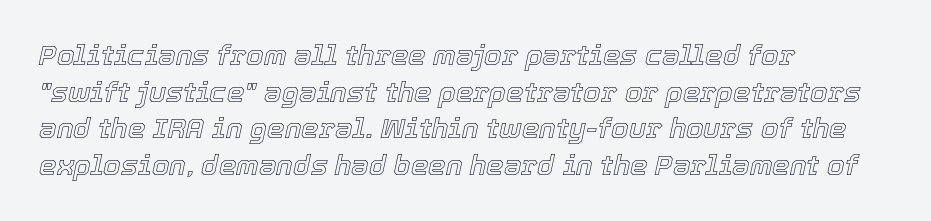
Q: Is the text italic (slanted)? A: Yes, it leans right by about 12 degrees.
Q: Is the text underlined? A: No.
Q: How is the paragraph aligned? A: Left-aligned.
Q: Is the spacing between letters normal or unusually wide? A: Normal.
Q: Is the spacing between lines tight, normal or loose? A: Normal.
Q: Width (condensed, normal, or wide)? A: Normal.
Q: x-height? A: Medium.
Q: Monospaced? A: No.
